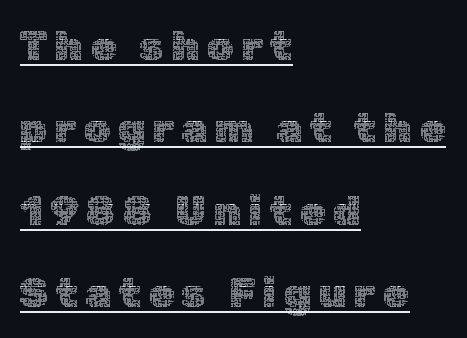
Compared with typical paragraphs, the rows here are farther apart. A roman cut, with each character standing at attention. Stems here are at most as thick as an everyday book face. Decoration check: the copy is underlined. Visually the block forms a straight wall on the left and a jagged coastline on the right.
